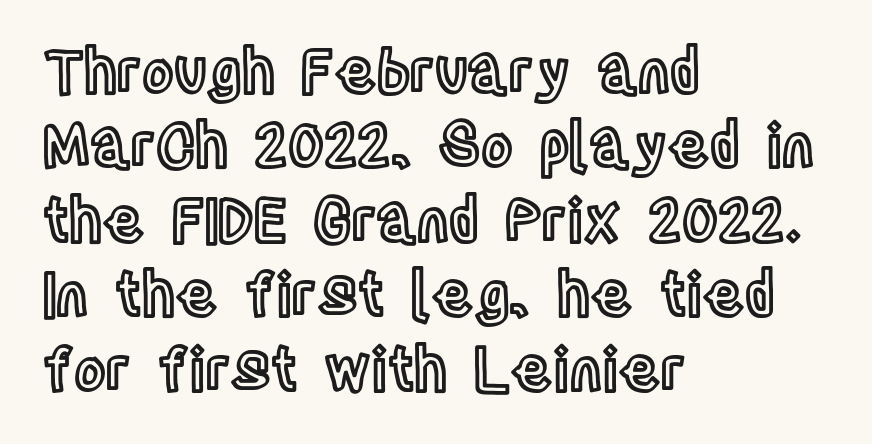
The image shows 60 px condensed type, upright; set left-aligned, line spacing 1.24x, normal letter spacing, not underlined; a large x-height.
